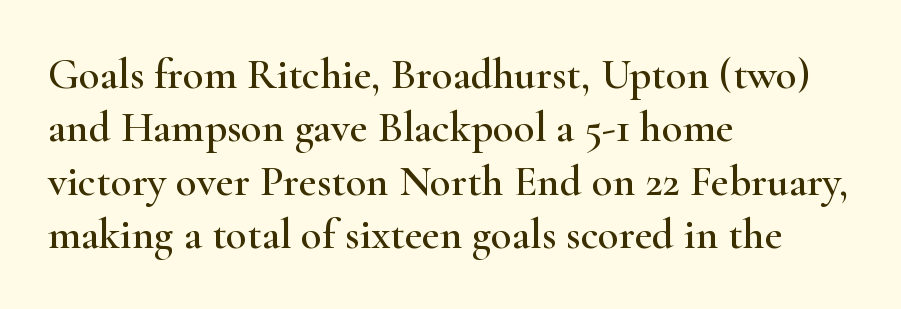
A typesetter would label this face a serif. A typesetter would call this proportional, since set widths differ per character. What stands out about the letter spacing? Nothing — it is the standard amount. When letters stand straight like this, we call the style roman or upright. Alignment: flush left.
